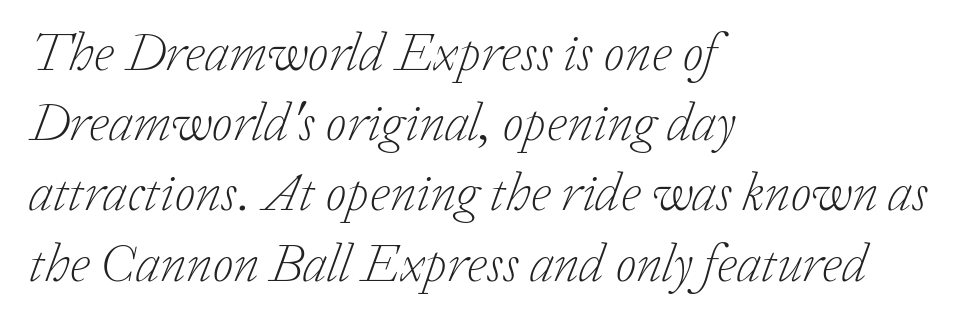
Note the varied advance widths — an 'i' is clearly narrower than an 'm'. The type family on display is of the serif kind. Inter-character spacing is left at the font's built-in metrics. The leading is moderate, giving the passage an even texture. Beneath every word, the page is bare. The lines are quadded left.
